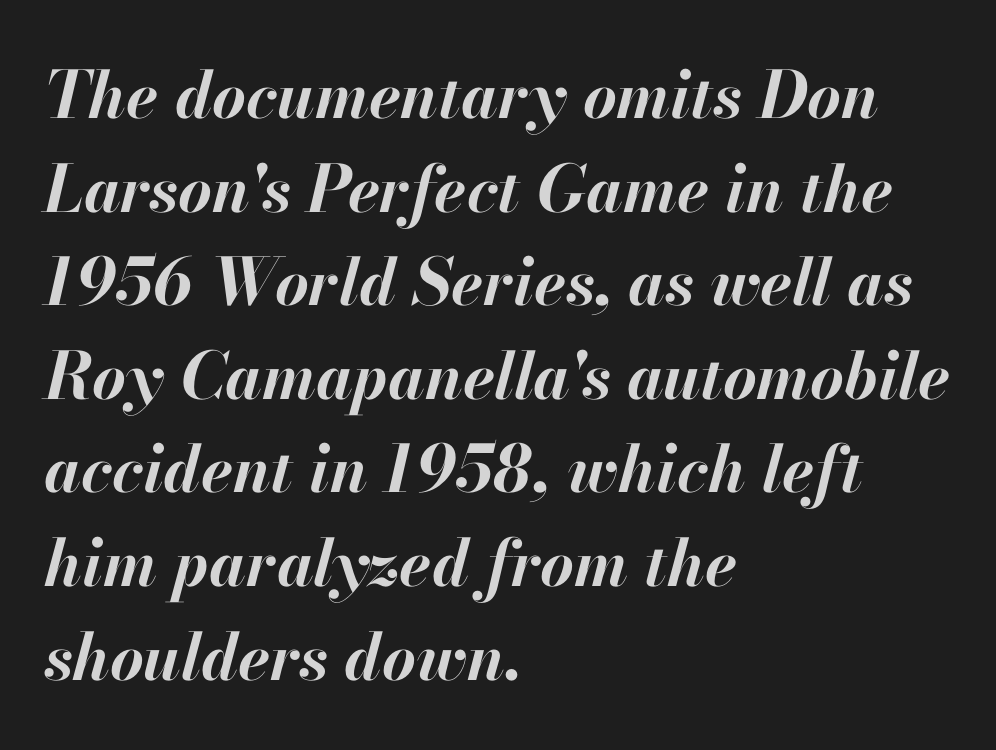
The image shows 65 px bold type, italic (leaning right); set left-aligned, normal line spacing (1.44x), normal letter spacing, not underlined; high stroke contrast and a small x-height.
